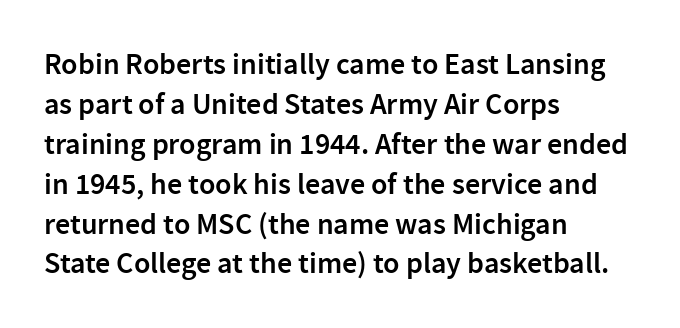
Visually the block forms a straight wall on the left and a jagged coastline on the right. Notice the strokes are somewhat thickened but not fully heavy: this is a semibold. This rendering features lettering with no underline. Style check: upright. You could call the tracking neutral — neither tight nor loose. Unlike a traditional serif, this face leaves its strokes unadorned.
